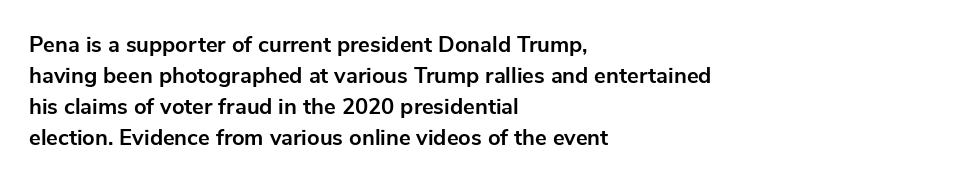
Ordinary non-slanted type is in use. The space between consecutive lines is moderate. The strokes are fattened all the way to bold. No extra tracking has been applied to these lines. Quick note: underline off. The typesetter chose a ragged-right arrangement here.
